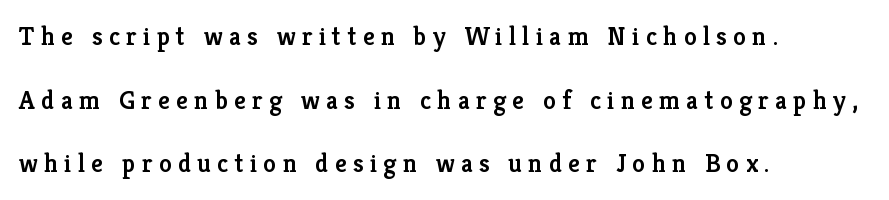
Q: Is the text bold? A: Semi-bold.
Q: Is the text italic (slanted)? A: No, it is upright.
Q: Is the text underlined? A: No.
Q: How is the paragraph aligned? A: Left-aligned.
Q: Is the spacing between letters normal or unusually wide? A: Unusually wide.
Q: Is the spacing between lines tight, normal or loose? A: Loose.
